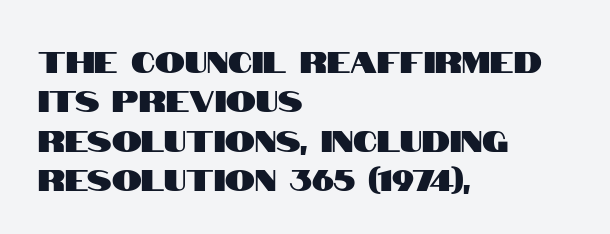
Q: Is the text italic (slanted)? A: No, it is upright.
Q: Is the typeface a serif or a sans-serif typeface? A: Sans-serif.
Q: Is the text underlined? A: No.
Q: How is the paragraph aligned? A: Left-aligned.
Q: Is the spacing between letters normal or unusually wide? A: Normal.
Q: Is the spacing between lines tight, normal or loose? A: Normal.
Q: Width (condensed, normal, or wide)? A: Condensed.
Q: Stroke contrast? A: High.
Q: x-height? A: Large.
Q: Monospaced? A: No.
